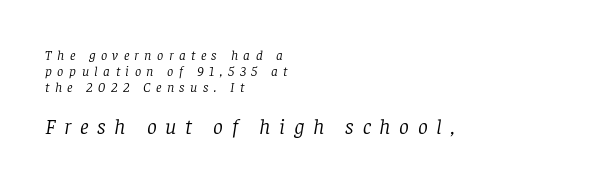
Q: Is the text bold? A: No.
Q: Is the text italic (slanted)? A: Yes, it leans right by about 8 degrees.
Q: Is the text underlined? A: No.
Q: How is the paragraph aligned? A: Left-aligned.
Q: Is the spacing between letters normal or unusually wide? A: Unusually wide.
Q: Is the spacing between lines tight, normal or loose? A: Tight.
Q: Which block of text is set in a larger size, the first (top) or the second (bottom)? A: The second (bottom) one.
